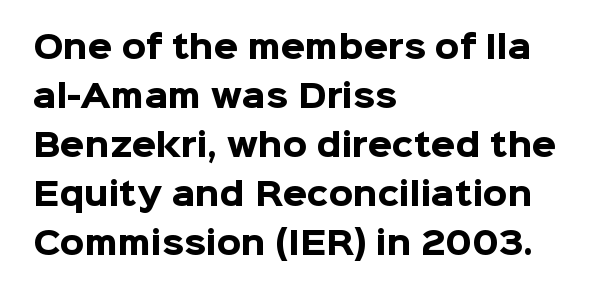
Q: Is the text bold? A: Yes.
Q: Is the text italic (slanted)? A: No, it is upright.
Q: Is the typeface a serif or a sans-serif typeface? A: Sans-serif.
Q: Is the text underlined? A: No.
Q: How is the paragraph aligned? A: Left-aligned.
Q: Is the spacing between letters normal or unusually wide? A: Normal.
Q: Is the spacing between lines tight, normal or loose? A: Normal.
Q: Width (condensed, normal, or wide)? A: Normal.
Q: Stroke contrast? A: Low.
Q: x-height? A: Medium.
Q: Monospaced? A: No.
